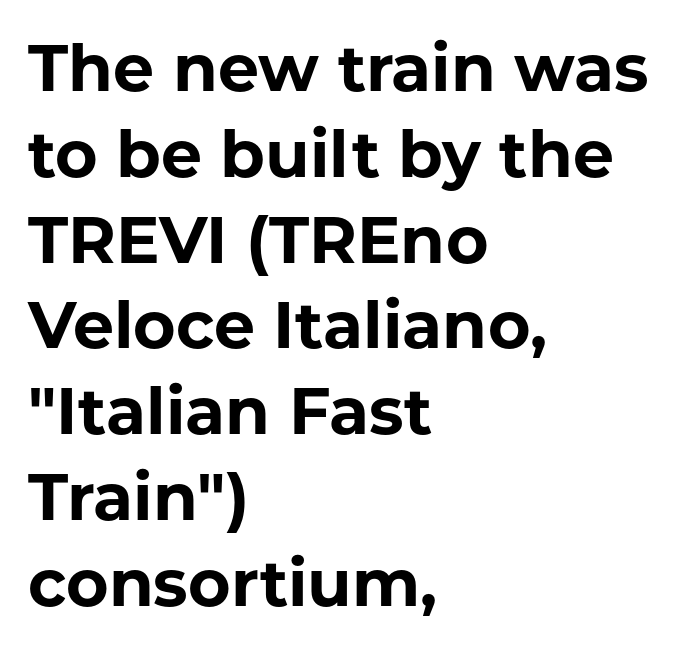
The image shows 65 px bold sans-serif type, upright; set left-aligned, normal line spacing (1.32x), normal letter spacing, not underlined; low stroke contrast and a medium x-height.
